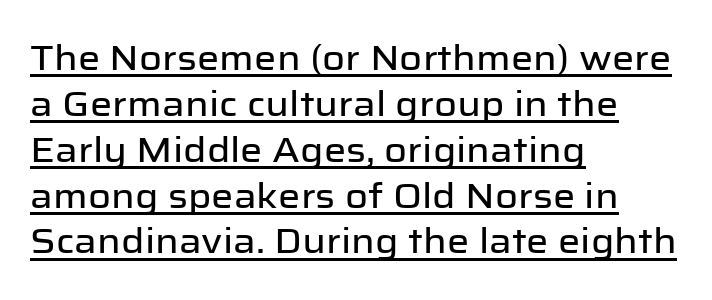
Q: Is the text italic (slanted)? A: No, it is upright.
Q: Is the typeface a serif or a sans-serif typeface? A: Sans-serif.
Q: Is the text underlined? A: Yes.
Q: How is the paragraph aligned? A: Left-aligned.
Q: Is the spacing between letters normal or unusually wide? A: Normal.
Q: Is the spacing between lines tight, normal or loose? A: Normal.
Q: Width (condensed, normal, or wide)? A: Normal.
Q: Stroke contrast? A: Low.
Q: x-height? A: Medium.
Q: Monospaced? A: No.
